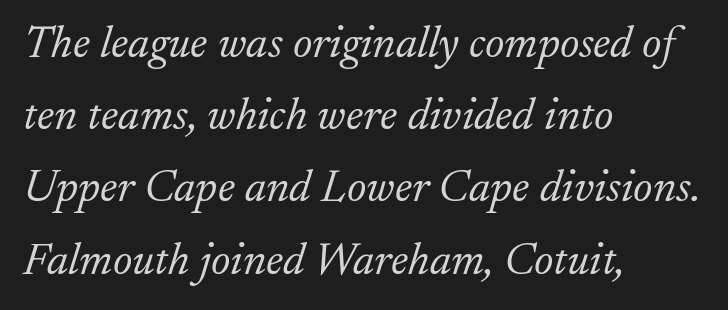
Q: Is the text bold? A: No.
Q: Is the text italic (slanted)? A: Yes, it leans right by about 17 degrees.
Q: Is the typeface a serif or a sans-serif typeface? A: Serif.
Q: Is the text underlined? A: No.
Q: How is the paragraph aligned? A: Left-aligned.
Q: Is the spacing between letters normal or unusually wide? A: Normal.
Q: Is the spacing between lines tight, normal or loose? A: Normal.
Q: Width (condensed, normal, or wide)? A: Normal.
Q: Stroke contrast? A: Low.
Q: x-height? A: Small.
Q: Monospaced? A: No.
